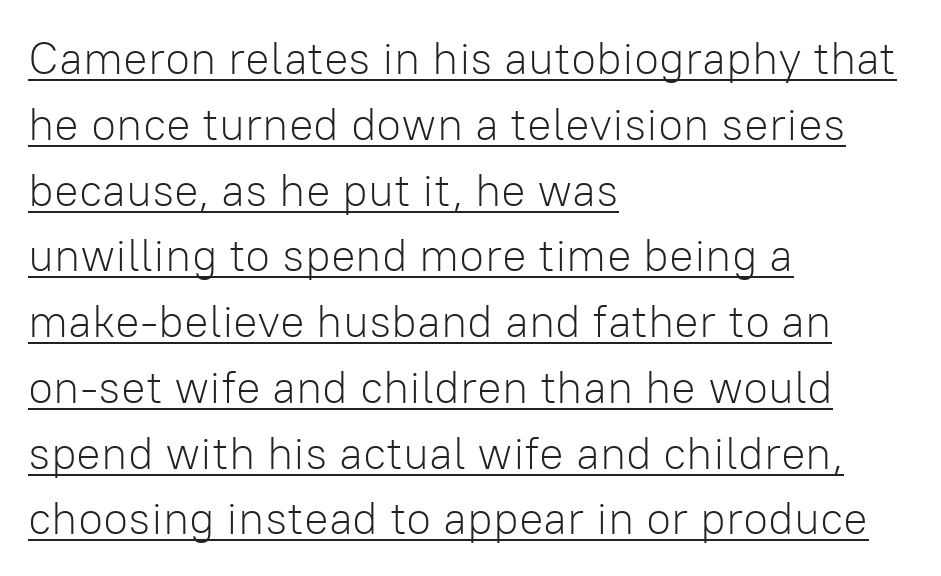
{"serif": "no", "italic": "no", "bold": "no", "weight": "light", "width": "normal", "stroke_contrast": "low", "x_height": "medium", "monospaced": "no", "underline": "yes", "align": "left", "line_spacing": "normal", "line_spacing_ratio": 1.43, "letter_spacing": "normal", "letter_spacing_em": 0.0, "glyph_px": 46}
